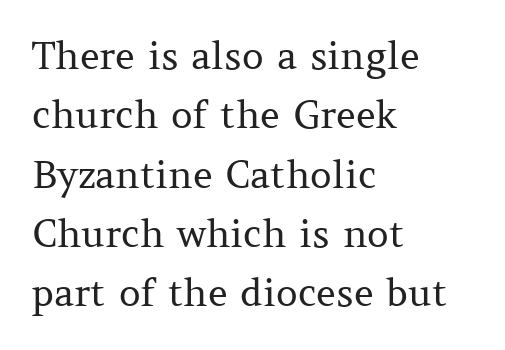
The image shows 38 px regular-weight serif type, upright; set left-aligned, normal line spacing (1.56x), normal letter spacing, not underlined; medium stroke contrast and a medium x-height.
